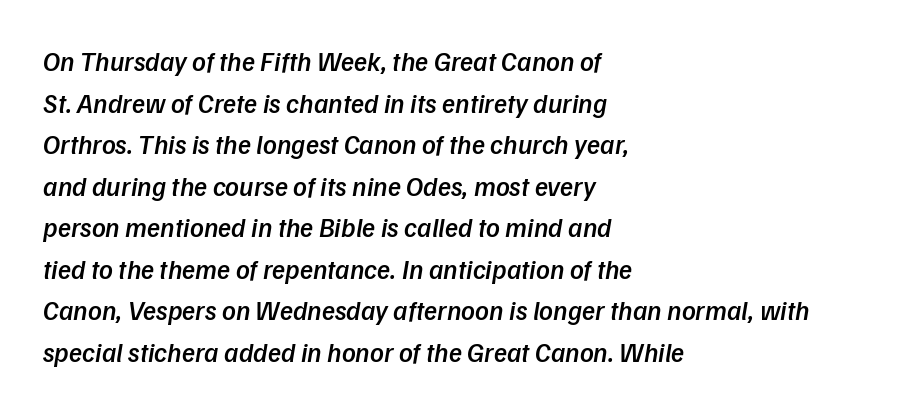
The image shows 27 px text type, italic (leaning right); set left-aligned, normal line spacing (1.54x), normal letter spacing, not underlined.
